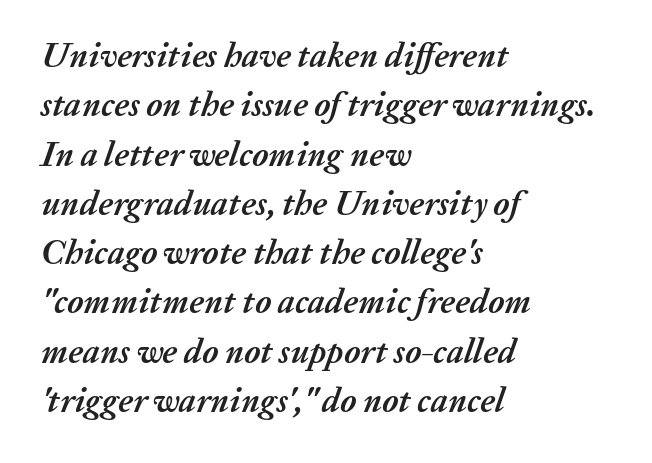
Notice how thick the strokes are: this is what a full bold looks like. A classic flush-left, rag-right setting is used for this passage. The face used here is proportionally spaced, like ordinary book or web type. Observe the lean: these are italic letterforms. Leading matches the norm, producing a regular column. These lines keep a tight, regular rhythm from letter to letter.
